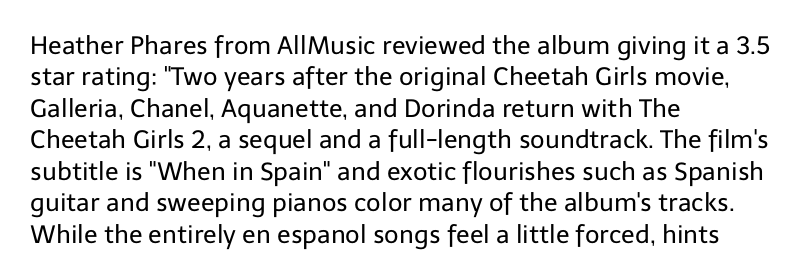
Q: Is the text bold? A: No.
Q: Is the text italic (slanted)? A: No, it is upright.
Q: Is the text underlined? A: No.
Q: How is the paragraph aligned? A: Left-aligned.
Q: Is the spacing between letters normal or unusually wide? A: Normal.
Q: Is the spacing between lines tight, normal or loose? A: Normal.
